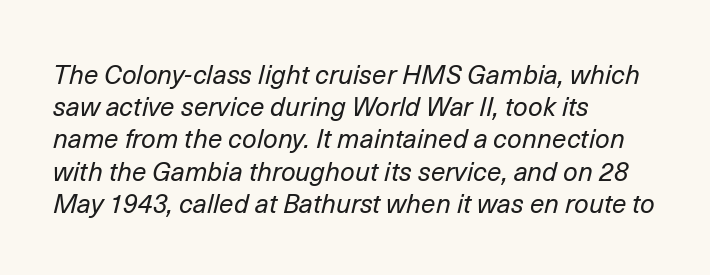
Stroke thickness stays within the range of a standard reading face or lighter. Horizontal alignment here is leftward, the default for most running prose. Style check: oblique. The area under the type is left untouched.
